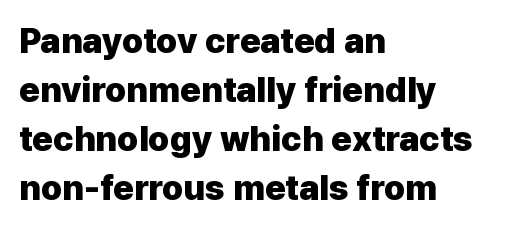
{"serif": "no", "italic": "no", "bold": "yes", "weight": "heavy", "width": "normal", "stroke_contrast": "low", "x_height": "medium", "monospaced": "no", "underline": "no", "align": "left", "line_spacing": "normal", "line_spacing_ratio": 1.4, "letter_spacing": "normal", "letter_spacing_em": 0.0, "glyph_px": 35}
